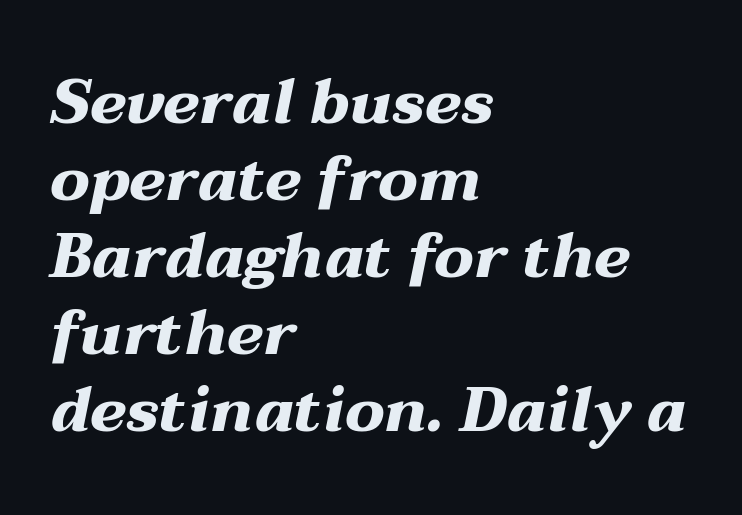
{"italic": "yes", "lean": "right", "slant_degrees": 12, "bold": "yes", "weight": "heavy", "width": "wide", "stroke_contrast": "medium", "x_height": "medium", "monospaced": "no", "underline": "no", "align": "left", "line_spacing_ratio": 1.24, "letter_spacing": "normal", "letter_spacing_em": 0.0, "glyph_px": 62}
